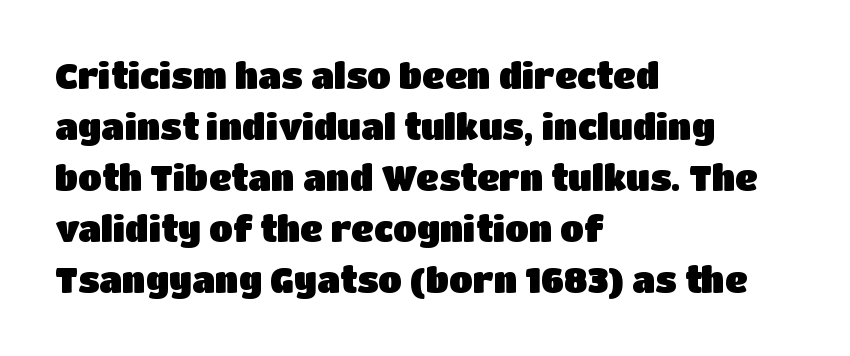
{"serif": "no", "italic": "no", "width": "normal", "stroke_contrast": "low", "x_height": "large", "monospaced": "no", "underline": "no", "align": "left", "line_spacing": "normal", "line_spacing_ratio": 1.46, "letter_spacing": "normal", "letter_spacing_em": 0.0, "glyph_px": 35}
